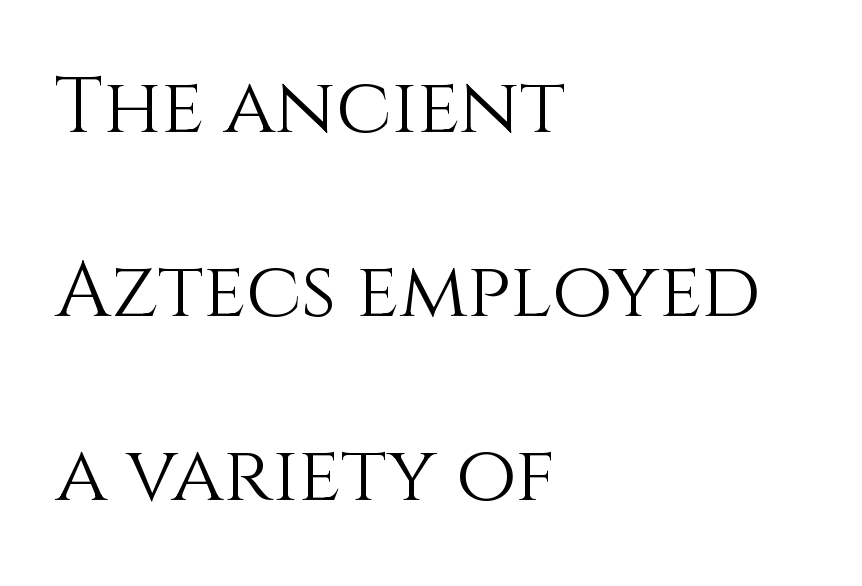
Q: Is the text bold? A: No.
Q: Is the text italic (slanted)? A: No, it is upright.
Q: Is the text underlined? A: No.
Q: How is the paragraph aligned? A: Left-aligned.
Q: Is the spacing between letters normal or unusually wide? A: Normal.
Q: Is the spacing between lines tight, normal or loose? A: Loose.
Q: Width (condensed, normal, or wide)? A: Normal.
Q: Stroke contrast? A: Medium.
Q: x-height? A: Large.
Q: Monospaced? A: No.
